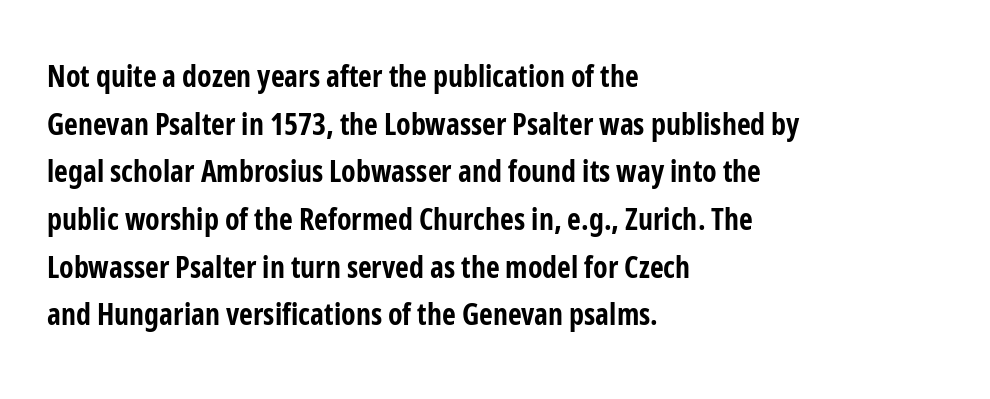
Examine the stroke ends and you'll find no serifs. Caption: standard tracking, unaltered. The rows are spaced the way most documents space them. Bare-footed words on every line.
